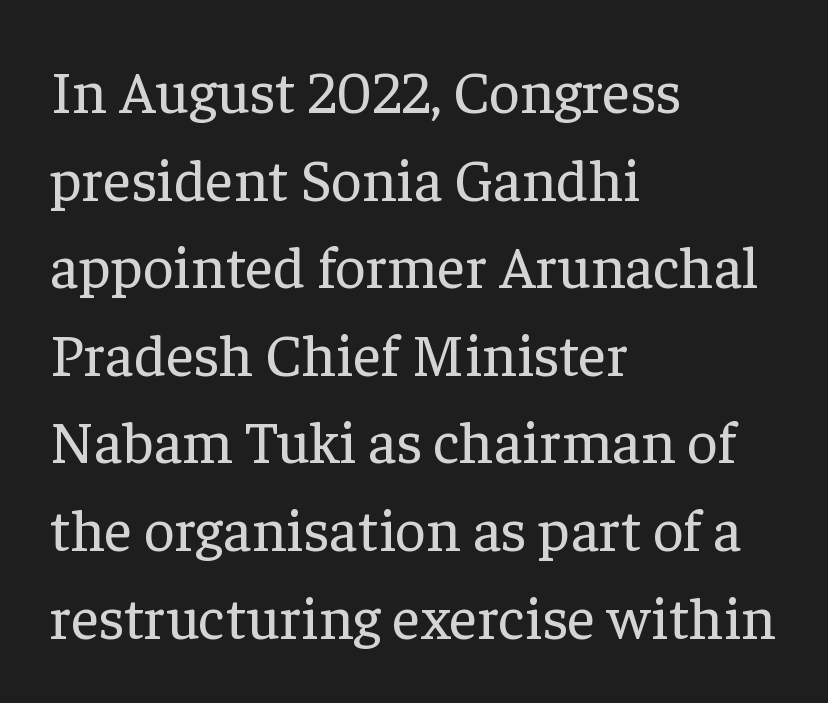
{"serif": "yes", "italic": "no", "bold": "no", "weight": "regular", "width": "normal", "stroke_contrast": "low", "x_height": "medium", "monospaced": "no", "underline": "no", "align": "left", "line_spacing": "normal", "line_spacing_ratio": 1.46, "letter_spacing": "normal", "letter_spacing_em": 0.0, "glyph_px": 60}
